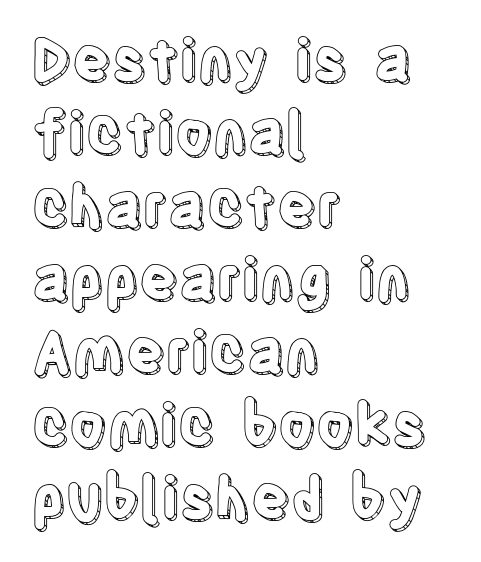
Q: Is the text italic (slanted)? A: No, it is upright.
Q: Is the text underlined? A: No.
Q: How is the paragraph aligned? A: Left-aligned.
Q: Is the spacing between letters normal or unusually wide? A: Normal.
Q: Is the spacing between lines tight, normal or loose? A: Normal.
Q: Width (condensed, normal, or wide)? A: Condensed.
Q: x-height? A: Large.
Q: Monospaced? A: No.
